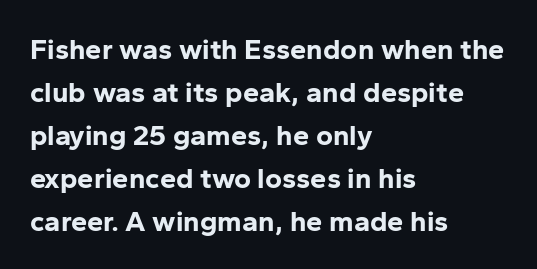
A sans-serif font was chosen for this passage. The tracking reads as untouched default to a designer's eye. A normal amount of white space separates one row of letters from the next. Heavy, bold letterforms. A typesetter would call this proportional, since set widths differ per character. Does the lettering tilt? It doesn't — this is upright.
